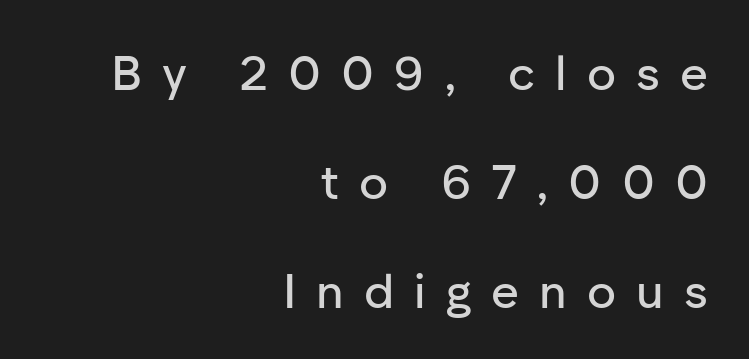
A typesetter would call this proportional, since set widths differ per character. Which margin do the lines hug? The right one — the left edge is uneven. Grotesque or geometric, the face here clearly has no serifs. This is the regular roman posture of the typeface. Bare-footed words on every line.
